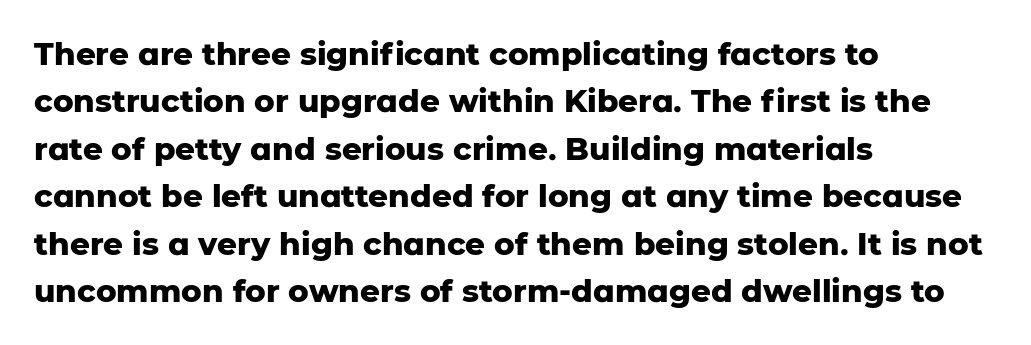
The image shows 31 px heavy sans-serif type, upright; set left-aligned, normal line spacing (1.53x), normal letter spacing, not underlined; low stroke contrast and a medium x-height.
